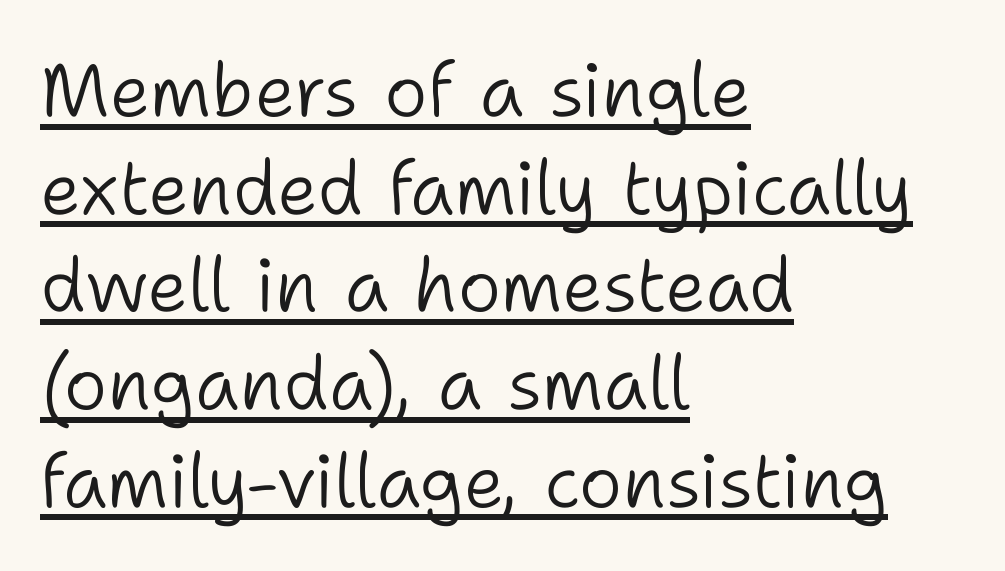
A quiet, ordinary-to-light weight characterises the typeface. Rendered with straight, roman letterforms. A continuous stroke trails under the words, as in a hyperlink. Between one letter and the next there's only the usual sliver of space. Do the characters align in a grid? No, the font is proportional. The characters display no serif detailing; their extremities are plain.
